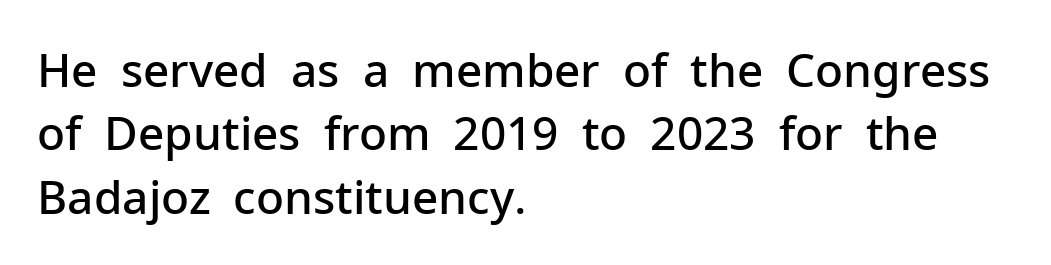
{"serif": "no", "italic": "no", "bold": "semi", "weight": "semibold", "width": "normal", "stroke_contrast": "low", "x_height": "medium", "monospaced": "no", "underline": "no", "align": "left", "line_spacing": "normal", "line_spacing_ratio": 1.38, "letter_spacing": "normal", "letter_spacing_em": 0.0, "glyph_px": 46}
